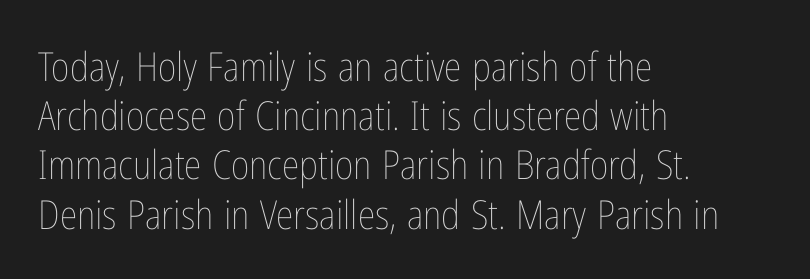
Designer's note — italics off, roman on. Each stroke keeps to a modest, everyday thickness or less. The letters sit at their default tracking, neither squeezed nor spread. Here the designer chose a conventional face with non-uniform glyph widths. Beneath every word, the page is bare. Line beginnings align vertically; line endings do not.
